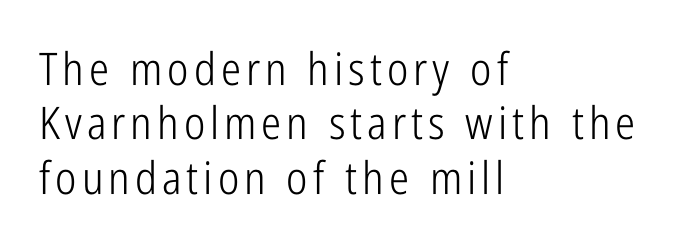
{"serif": "no", "italic": "no", "bold": "no", "weight": "light", "width": "condensed", "stroke_contrast": "low", "x_height": "medium", "monospaced": "no", "underline": "no", "align": "left", "line_spacing_ratio": 1.21, "glyph_px": 45}
